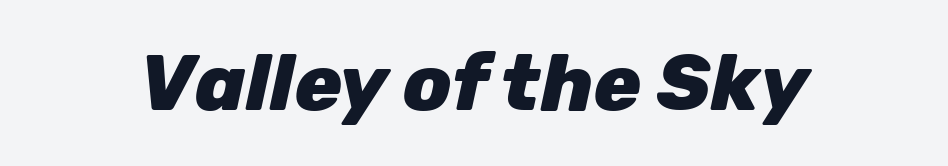
Q: Is the text bold? A: Yes.
Q: Is the text italic (slanted)? A: Yes, it leans right by about 12 degrees.
Q: Is the text underlined? A: No.
Q: Is the spacing between letters normal or unusually wide? A: Normal.
Q: Width (condensed, normal, or wide)? A: Normal.
Q: Stroke contrast? A: Low.
Q: x-height? A: Medium.
Q: Monospaced? A: No.
